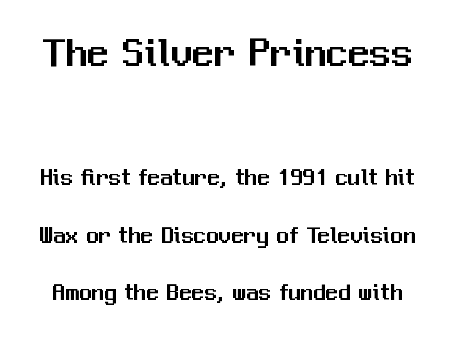
{"serif": "no", "italic": "no", "width": "normal", "stroke_contrast": "medium", "x_height": "medium", "monospaced": "no", "underline": "no", "line_spacing": "loose", "line_spacing_ratio": 2.3, "letter_spacing": "normal", "letter_spacing_em": 0.0, "larger_block": "first", "size_ratio": 1.72, "glyph_px": 43}
